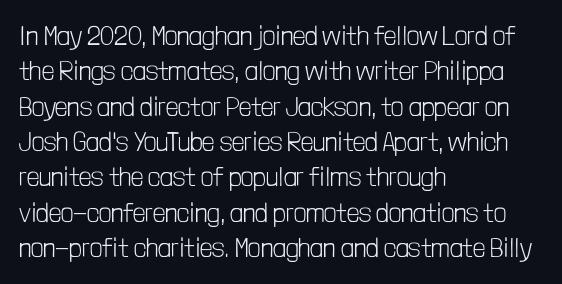
{"italic": "no", "bold": "no", "underline": "no", "align": "left", "line_spacing": "normal", "line_spacing_ratio": 1.31, "letter_spacing": "normal", "letter_spacing_em": 0.0, "glyph_px": 27}
